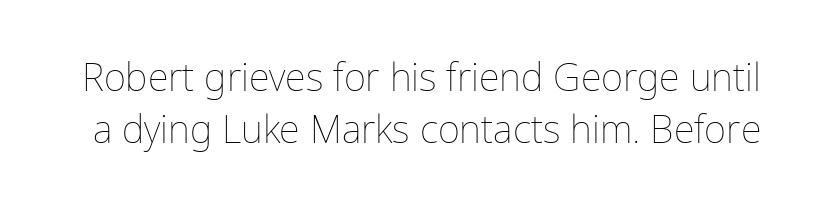
Nobody touched the tracking dial on this one. The typography opts for an upright posture over an oblique one. You could not count columns in this text — the font is proportionally spaced. This is not heavy type; no bold has been used. What's the leading like? Ordinary, nothing unusual. Type without underlining.
